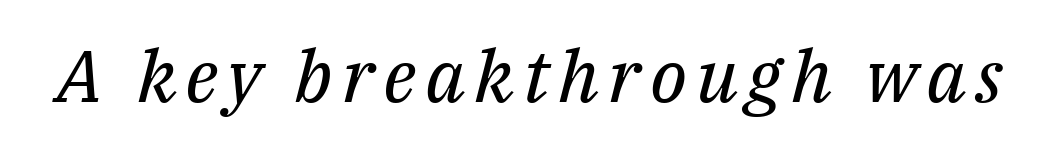
The image shows 73 px regular-weight serif type, italic (leaning right); set not underlined; medium stroke contrast and a medium x-height.
